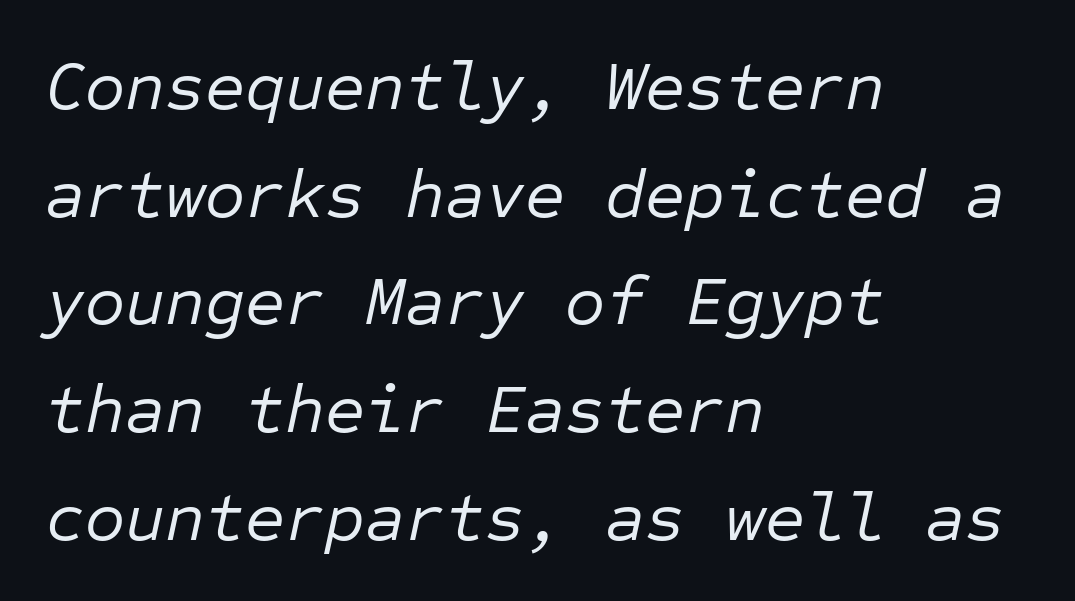
Q: Is the text bold? A: No.
Q: Is the text italic (slanted)? A: Yes, it leans right by about 12 degrees.
Q: Is the text underlined? A: No.
Q: How is the paragraph aligned? A: Left-aligned.
Q: Is the spacing between letters normal or unusually wide? A: Normal.
Q: Is the spacing between lines tight, normal or loose? A: Normal.
Q: Width (condensed, normal, or wide)? A: Normal.
Q: Stroke contrast? A: Low.
Q: x-height? A: Medium.
Q: Monospaced? A: Yes.
